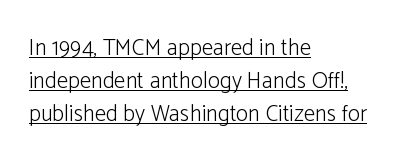
Q: Is the text bold? A: No.
Q: Is the text italic (slanted)? A: No, it is upright.
Q: Is the text underlined? A: Yes.
Q: How is the paragraph aligned? A: Left-aligned.
Q: Is the spacing between letters normal or unusually wide? A: Normal.
Q: Is the spacing between lines tight, normal or loose? A: Normal.
